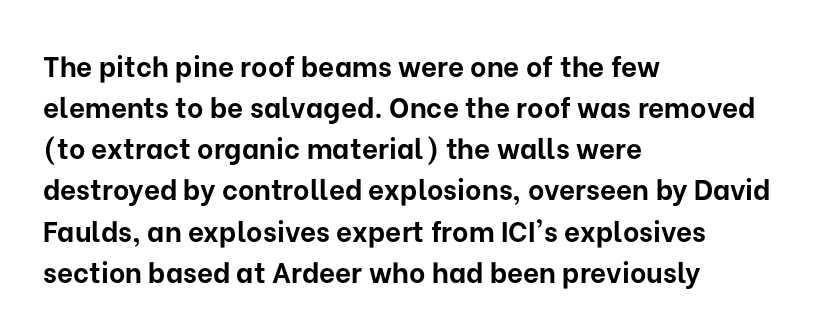
{"serif": "no", "italic": "no", "bold": "yes", "weight": "bold", "width": "normal", "stroke_contrast": "low", "x_height": "medium", "monospaced": "no", "underline": "no", "align": "left", "line_spacing": "normal", "line_spacing_ratio": 1.47, "letter_spacing": "normal", "letter_spacing_em": 0.0, "glyph_px": 28}
